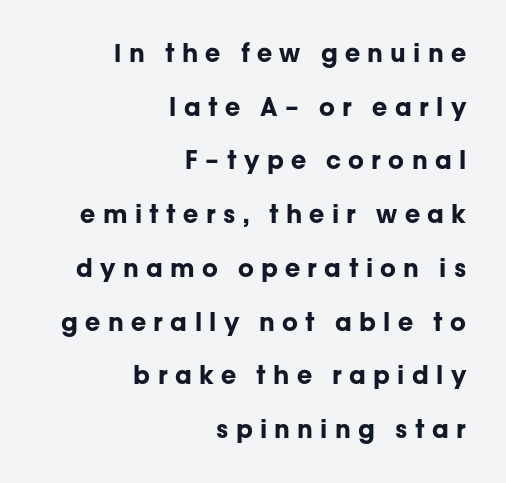
{"italic": "no", "bold": "yes", "underline": "no", "align": "right", "line_spacing": "loose", "line_spacing_ratio": 2.15, "letter_spacing": "wide", "letter_spacing_em": 0.29, "glyph_px": 25}
